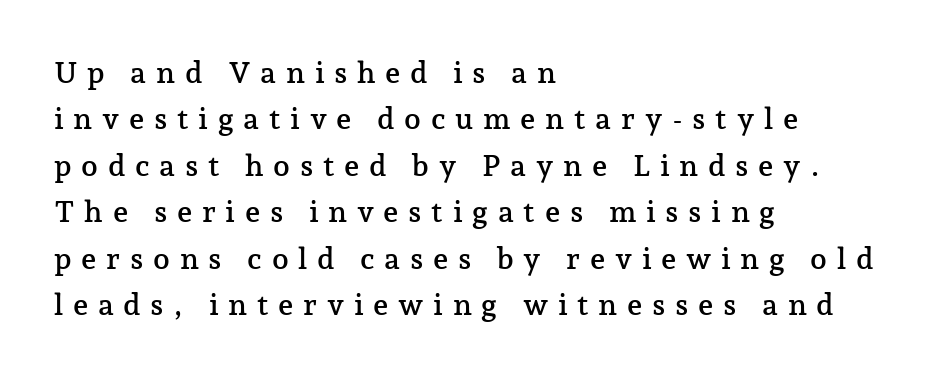
The image shows 30 px serif type, upright; set left-aligned, normal line spacing (1.55x), unusually wide letter spacing (+0.32 em), not underlined; low stroke contrast and a medium x-height.
